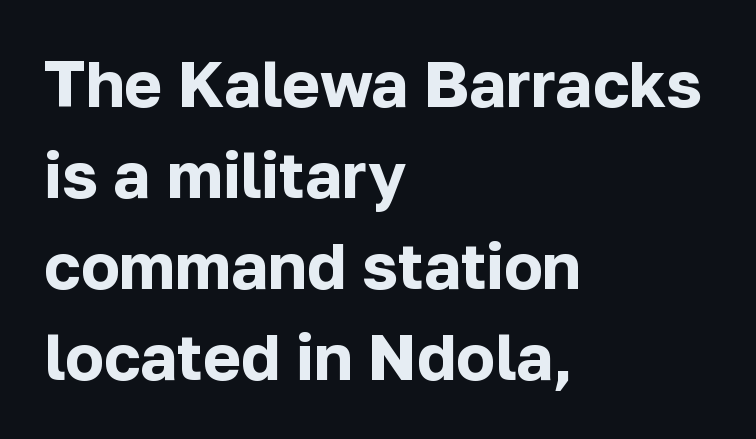
Q: Is the text bold? A: Yes.
Q: Is the text italic (slanted)? A: No, it is upright.
Q: Is the typeface a serif or a sans-serif typeface? A: Sans-serif.
Q: Is the text underlined? A: No.
Q: How is the paragraph aligned? A: Left-aligned.
Q: Is the spacing between letters normal or unusually wide? A: Normal.
Q: Is the spacing between lines tight, normal or loose? A: Normal.
Q: Width (condensed, normal, or wide)? A: Normal.
Q: Stroke contrast? A: Low.
Q: x-height? A: Medium.
Q: Monospaced? A: No.
